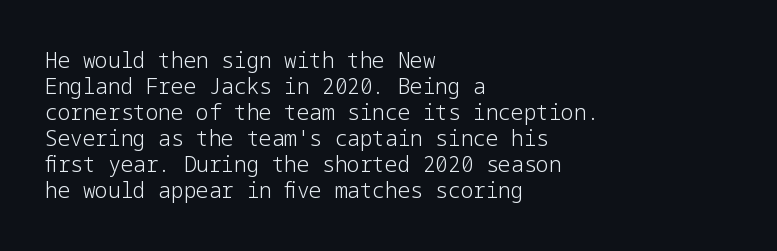
The image shows 21 px text type, upright; set left-aligned, line spacing 1.24x, normal letter spacing, not underlined.
